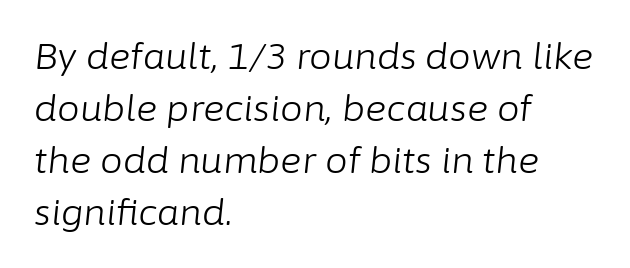
The image shows 36 px light type, italic (leaning right); set left-aligned, normal line spacing (1.44x), normal letter spacing, not underlined; low stroke contrast and a medium x-height.
